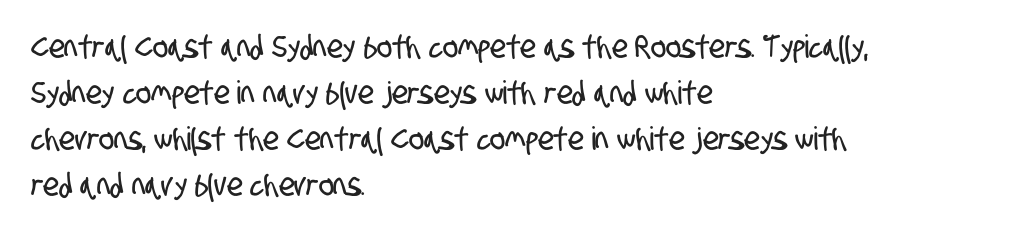
The image shows 32 px condensed sans-serif type; set left-aligned, normal line spacing (1.44x), normal letter spacing, not underlined; low stroke contrast and a large x-height.
